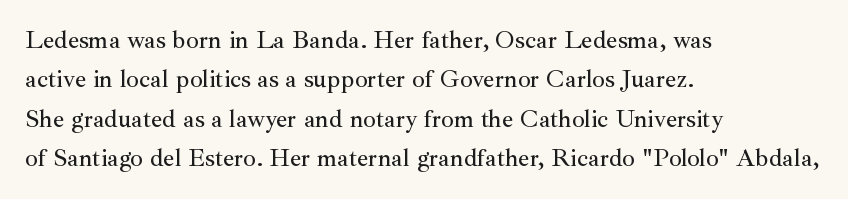
The image shows 25 px text type, upright; set left-aligned, normal line spacing (1.58x), normal letter spacing, not underlined.
